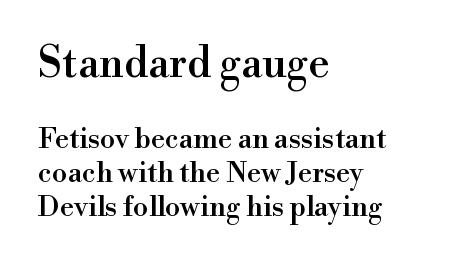
{"serif": "yes", "italic": "no", "width": "normal", "x_height": "small", "monospaced": "no", "underline": "no", "align": "left", "line_spacing_ratio": 1.21, "letter_spacing": "normal", "letter_spacing_em": 0.0, "larger_block": "first", "size_ratio": 1.5, "glyph_px": 42}
